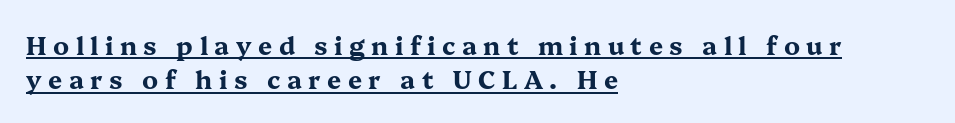
Q: Is the text bold? A: Yes.
Q: Is the text italic (slanted)? A: No, it is upright.
Q: Is the text underlined? A: Yes.
Q: How is the paragraph aligned? A: Left-aligned.
Q: Is the spacing between letters normal or unusually wide? A: Unusually wide.
Q: Is the spacing between lines tight, normal or loose? A: Normal.
